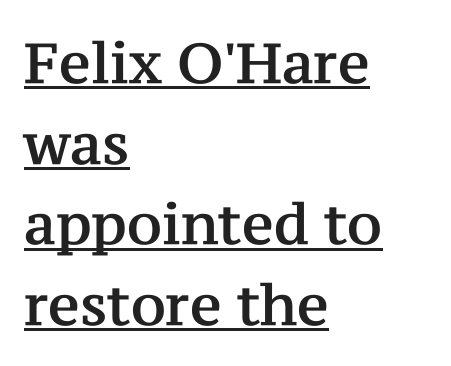
The image shows 56 px serif type, upright; set left-aligned, normal line spacing (1.44x), normal letter spacing, underlined; medium stroke contrast and a medium x-height.
